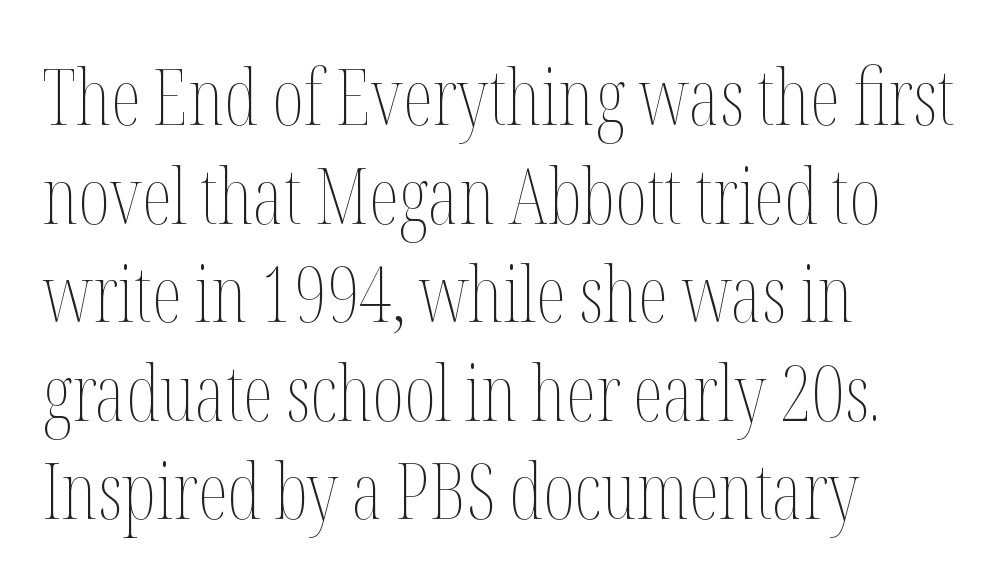
Q: Is the text bold? A: No.
Q: Is the text italic (slanted)? A: No, it is upright.
Q: Is the text underlined? A: No.
Q: How is the paragraph aligned? A: Left-aligned.
Q: Is the spacing between letters normal or unusually wide? A: Normal.
Q: Is the spacing between lines tight, normal or loose? A: Normal.
Q: Width (condensed, normal, or wide)? A: Condensed.
Q: Stroke contrast? A: Medium.
Q: x-height? A: Medium.
Q: Monospaced? A: No.
